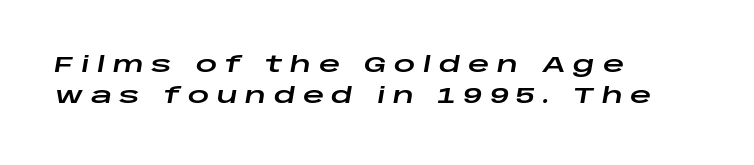
Q: Is the text italic (slanted)? A: Yes, it leans right by about 10 degrees.
Q: Is the text underlined? A: No.
Q: How is the paragraph aligned? A: Left-aligned.
Q: Is the spacing between letters normal or unusually wide? A: Unusually wide.
Q: Is the spacing between lines tight, normal or loose? A: Normal.
